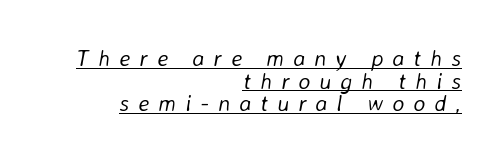
{"italic": "yes", "lean": "right", "slant_degrees": 8, "bold": "no", "underline": "yes", "align": "right", "line_spacing": "tight", "line_spacing_ratio": 0.98, "letter_spacing": "wide", "letter_spacing_em": 0.39, "glyph_px": 23}
